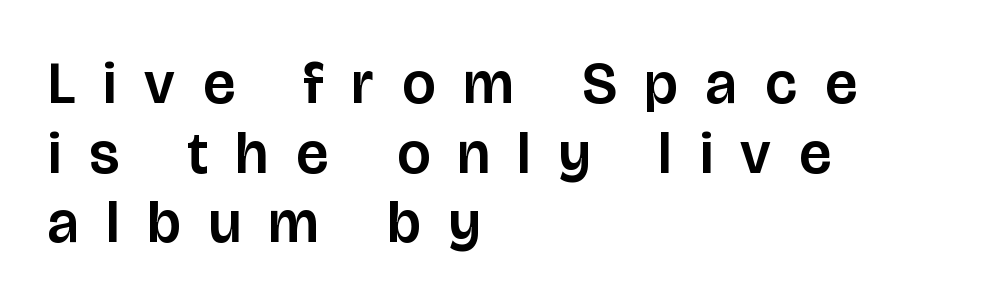
The image shows 59 px sans-serif type, upright; set left-aligned, line spacing 1.18x, unusually wide letter spacing (+0.48 em), not underlined; low stroke contrast and a large x-height.
